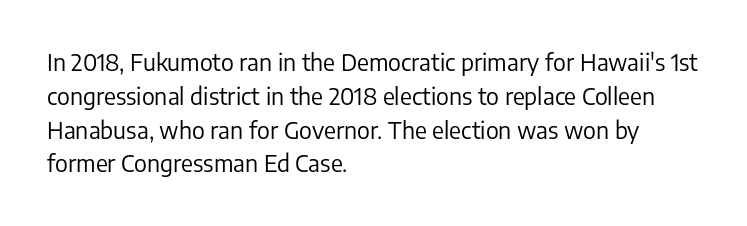
The image shows 23 px text type, upright; set left-aligned, normal line spacing (1.47x), normal letter spacing, not underlined.
